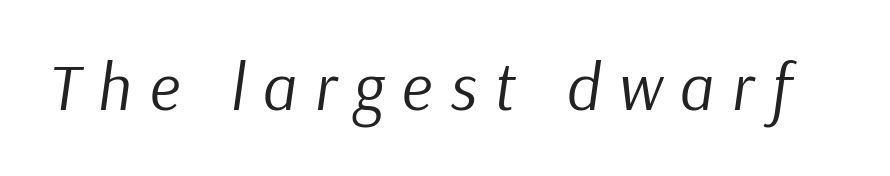
{"italic": "yes", "lean": "right", "slant_degrees": 9, "bold": "no", "weight": "regular", "width": "normal", "stroke_contrast": "low", "x_height": "medium", "monospaced": "no", "underline": "no", "letter_spacing": "wide", "letter_spacing_em": 0.27, "glyph_px": 66}
